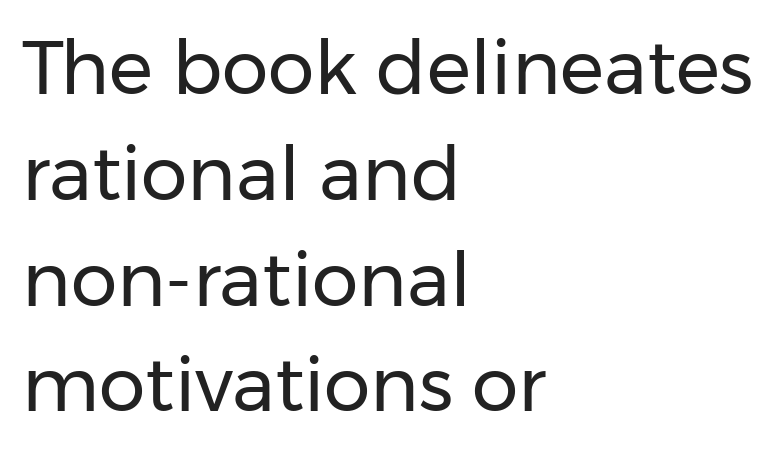
Q: Is the text bold? A: No.
Q: Is the text italic (slanted)? A: No, it is upright.
Q: Is the typeface a serif or a sans-serif typeface? A: Sans-serif.
Q: Is the text underlined? A: No.
Q: How is the paragraph aligned? A: Left-aligned.
Q: Is the spacing between letters normal or unusually wide? A: Normal.
Q: Is the spacing between lines tight, normal or loose? A: Normal.
Q: Width (condensed, normal, or wide)? A: Normal.
Q: Stroke contrast? A: Low.
Q: x-height? A: Medium.
Q: Monospaced? A: No.
